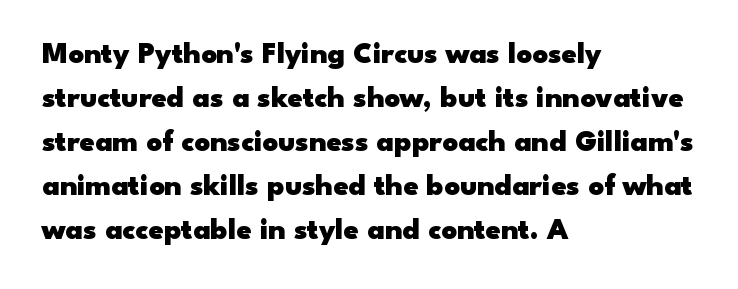
The image shows 30 px heavy, wide sans-serif type, upright; set left-aligned, normal line spacing (1.47x), normal letter spacing, not underlined; low stroke contrast and a small x-height.
